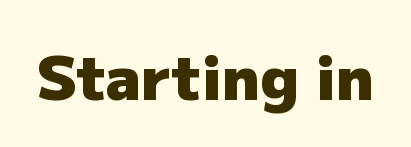
{"serif": "no", "italic": "no", "bold": "yes", "weight": "heavy", "width": "normal", "stroke_contrast": "low", "x_height": "medium", "monospaced": "no", "underline": "no", "letter_spacing": "normal", "letter_spacing_em": 0.0, "glyph_px": 61}
